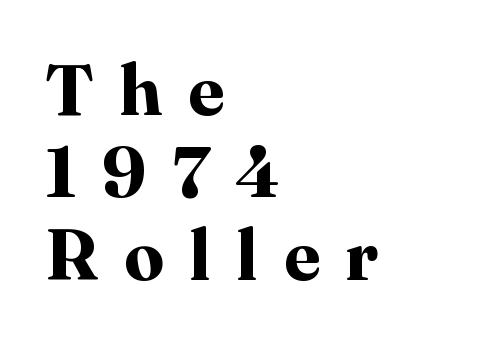
Q: Is the text bold? A: Yes.
Q: Is the text italic (slanted)? A: No, it is upright.
Q: Is the typeface a serif or a sans-serif typeface? A: Serif.
Q: Is the text underlined? A: No.
Q: How is the paragraph aligned? A: Left-aligned.
Q: Is the spacing between letters normal or unusually wide? A: Unusually wide.
Q: Width (condensed, normal, or wide)? A: Normal.
Q: Stroke contrast? A: High.
Q: x-height? A: Medium.
Q: Monospaced? A: No.
